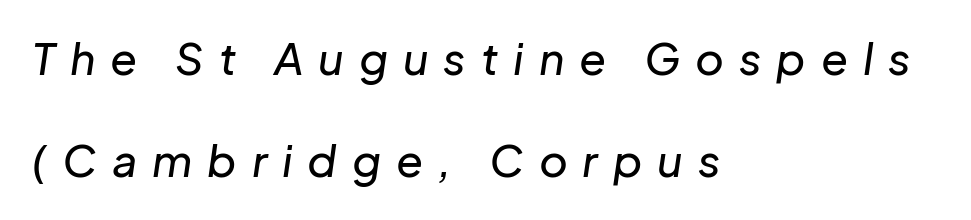
Q: Is the text italic (slanted)? A: Yes, it leans right by about 8 degrees.
Q: Is the text underlined? A: No.
Q: How is the paragraph aligned? A: Left-aligned.
Q: Is the spacing between letters normal or unusually wide? A: Unusually wide.
Q: Is the spacing between lines tight, normal or loose? A: Loose.
Q: Width (condensed, normal, or wide)? A: Normal.
Q: Stroke contrast? A: Low.
Q: x-height? A: Medium.
Q: Monospaced? A: No.
